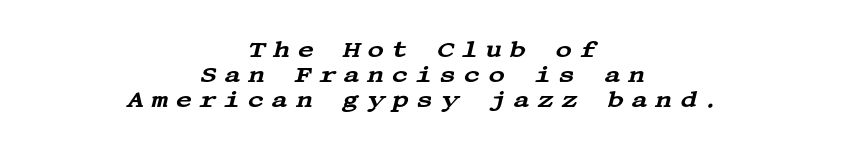
This is oblique type, the kind used for emphasis or titles. The gap between lines stays unmarked. Horizontally, the lines are justified to the midpoint only. Cramped leading.
